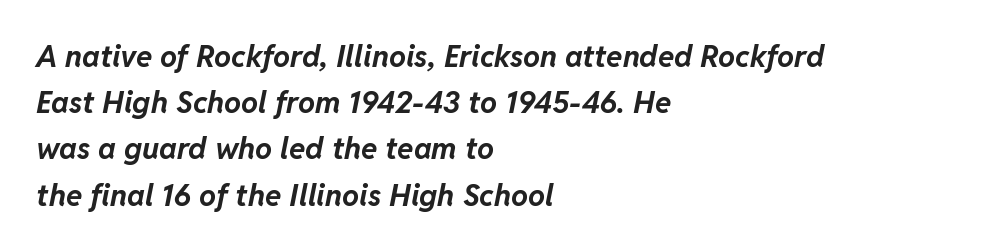
Q: Is the text bold? A: Yes.
Q: Is the text italic (slanted)? A: Yes, it leans right by about 11 degrees.
Q: Is the text underlined? A: No.
Q: How is the paragraph aligned? A: Left-aligned.
Q: Is the spacing between letters normal or unusually wide? A: Normal.
Q: Is the spacing between lines tight, normal or loose? A: Normal.
Q: Width (condensed, normal, or wide)? A: Normal.
Q: Stroke contrast? A: Low.
Q: x-height? A: Medium.
Q: Monospaced? A: No.
